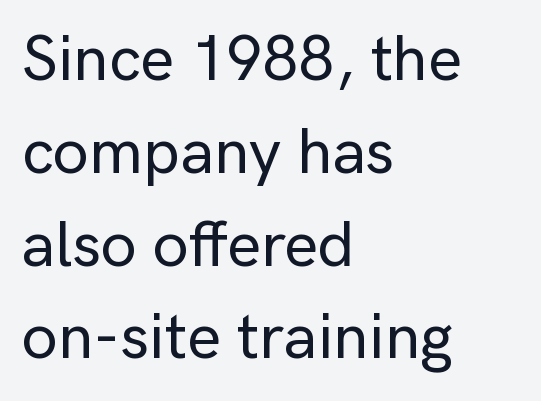
Between one letter and the next there's only the usual sliver of space. Every character sits straight up, as roman type does. The rag falls on the right side of this text block. Check under the words: just untouched page.
